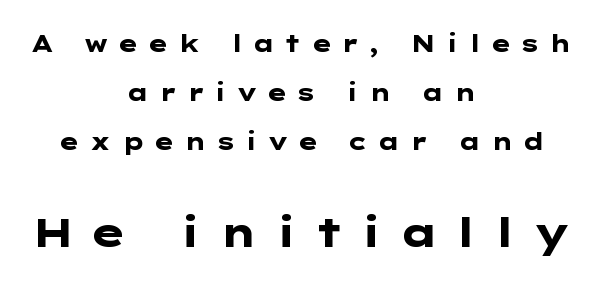
Q: Is the text bold? A: Yes.
Q: Is the text italic (slanted)? A: No, it is upright.
Q: Is the typeface a serif or a sans-serif typeface? A: Sans-serif.
Q: Is the text underlined? A: No.
Q: How is the paragraph aligned? A: Centered.
Q: Is the spacing between letters normal or unusually wide? A: Unusually wide.
Q: Is the spacing between lines tight, normal or loose? A: Loose.
Q: Which block of text is set in a larger size, the first (top) or the second (bottom)? A: The second (bottom) one.
Q: Width (condensed, normal, or wide)? A: Wide.
Q: Stroke contrast? A: Low.
Q: x-height? A: Medium.
